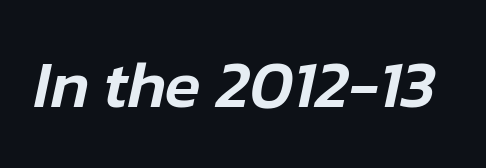
{"italic": "yes", "lean": "right", "slant_degrees": 12, "width": "normal", "stroke_contrast": "low", "x_height": "medium", "monospaced": "no", "underline": "no", "letter_spacing": "normal", "letter_spacing_em": 0.0, "glyph_px": 66}
